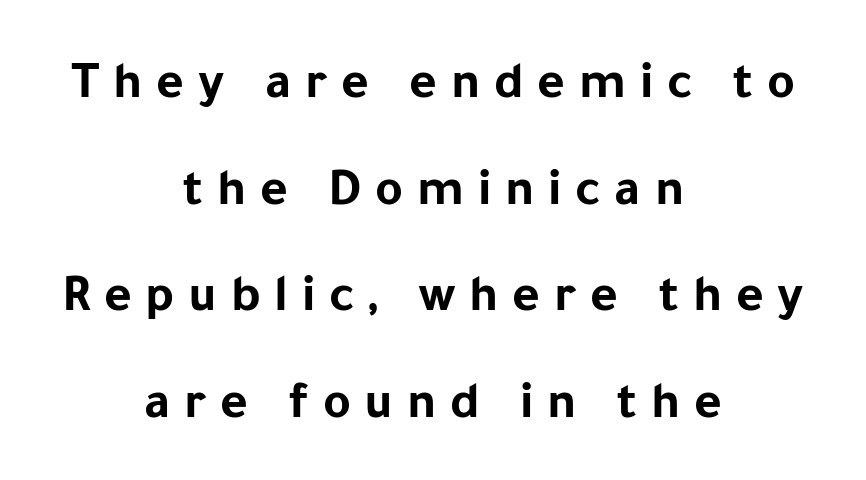
The glyphs in this specimen are sans serif. Each new line begins a long way beneath the previous one. A typesetter would call this proportional, since set widths differ per character. The glyphs are unaccompanied by any horizontal stroke below them.
